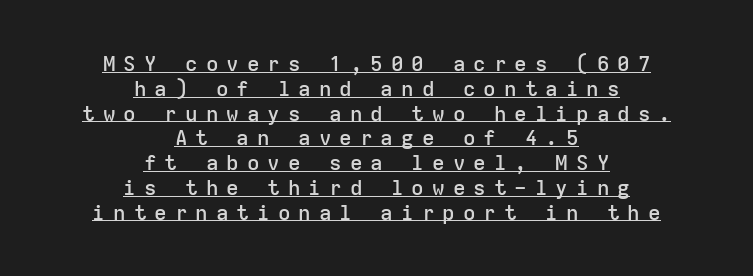
{"italic": "no", "bold": "semi", "underline": "yes", "align": "center", "line_spacing_ratio": 1.18, "letter_spacing": "wide", "letter_spacing_em": 0.38, "glyph_px": 21}
